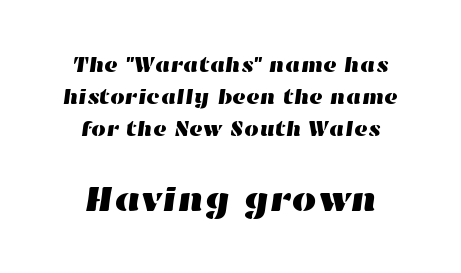
The image shows 36 px wide type; set centered, normal line spacing (1.52x), normal letter spacing, not underlined; the second (bottom) block is 1.71x larger; high stroke contrast and a medium x-height.
